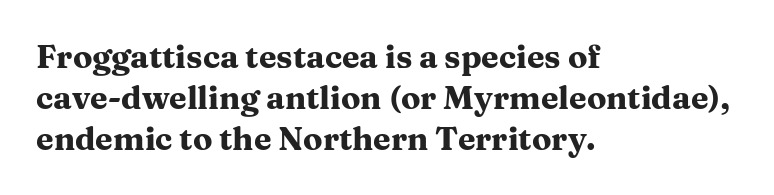
The image shows 32 px heavy, wide serif type, upright; set left-aligned, normal line spacing (1.28x), normal letter spacing, not underlined; medium stroke contrast and a medium x-height.
